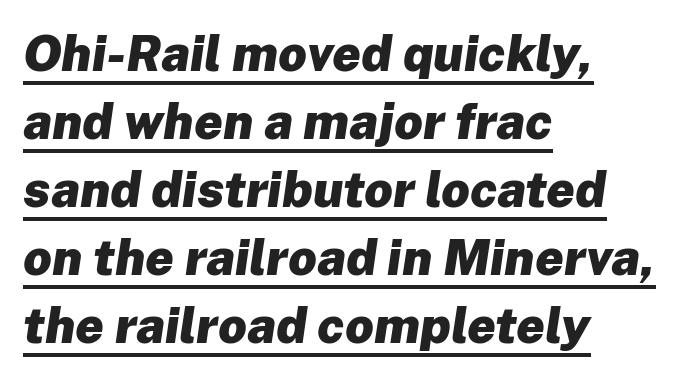
Summary of vertical rhythm: regular, with standard interline spacing. Is this a fixed-width face? No — the glyphs have proportional, varying widths. The rendering uses a bold face; every stroke is thick and dark. The text block is weighted toward the left margin, trailing off unevenly rightward. The letterforms sit shoulder to shoulder at normal distance. Does a line run under the words? Yes, clearly.
